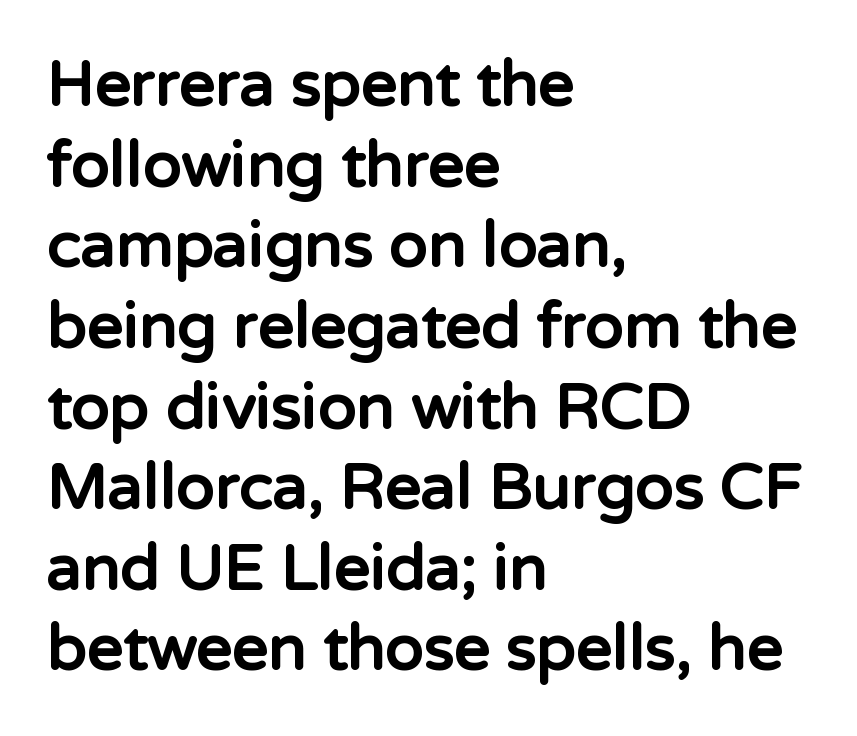
{"serif": "no", "italic": "no", "bold": "yes", "weight": "bold", "width": "normal", "stroke_contrast": "low", "x_height": "medium", "monospaced": "no", "underline": "no", "align": "left", "line_spacing": "normal", "line_spacing_ratio": 1.28, "letter_spacing": "normal", "letter_spacing_em": 0.0, "glyph_px": 63}
